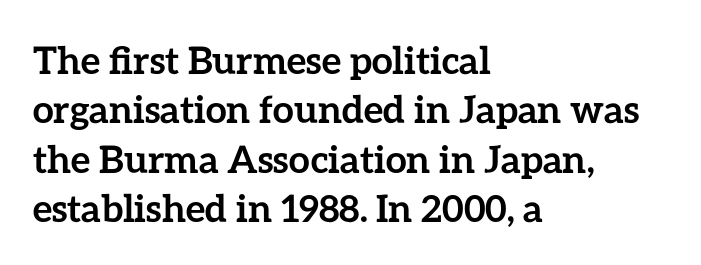
{"italic": "no", "bold": "yes", "weight": "semibold", "width": "normal", "stroke_contrast": "low", "x_height": "medium", "monospaced": "no", "underline": "no", "align": "left", "line_spacing": "normal", "line_spacing_ratio": 1.3, "letter_spacing": "normal", "letter_spacing_em": 0.0, "glyph_px": 38}
